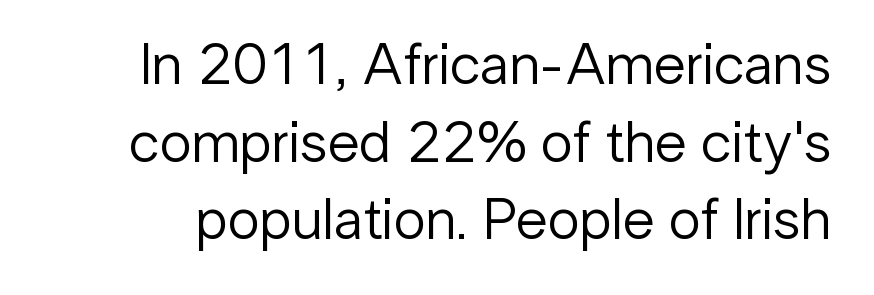
Q: Is the text bold? A: No.
Q: Is the text italic (slanted)? A: No, it is upright.
Q: Is the typeface a serif or a sans-serif typeface? A: Sans-serif.
Q: Is the text underlined? A: No.
Q: Is the spacing between letters normal or unusually wide? A: Normal.
Q: Is the spacing between lines tight, normal or loose? A: Normal.
Q: Width (condensed, normal, or wide)? A: Normal.
Q: Stroke contrast? A: Low.
Q: x-height? A: Medium.
Q: Monospaced? A: No.
